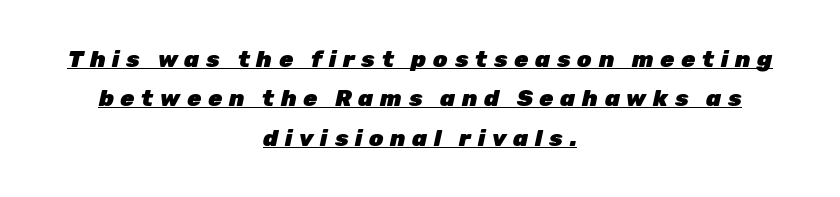
Each word looks stretched out because of the extra space between its letters. Visually the block forms a symmetrical silhouette, jagged on both flanks. These words are printed bold, with thick strokes throughout. The passage shown is underscored from start to finish.
